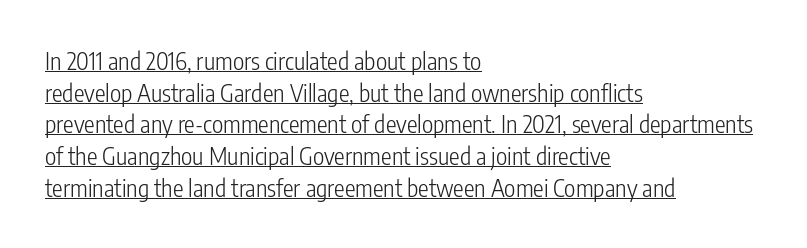
The image shows 24 px text type, upright; set left-aligned, normal line spacing (1.32x), normal letter spacing, underlined.
